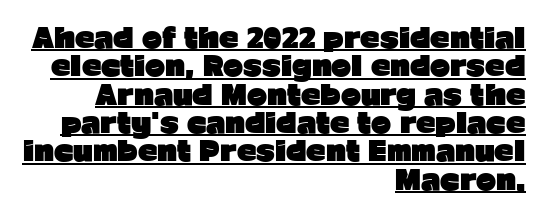
Q: Is the text bold? A: Yes.
Q: Is the text italic (slanted)? A: No, it is upright.
Q: Is the text underlined? A: Yes.
Q: How is the paragraph aligned? A: Right-aligned.
Q: Is the spacing between letters normal or unusually wide? A: Normal.
Q: Is the spacing between lines tight, normal or loose? A: Tight.
